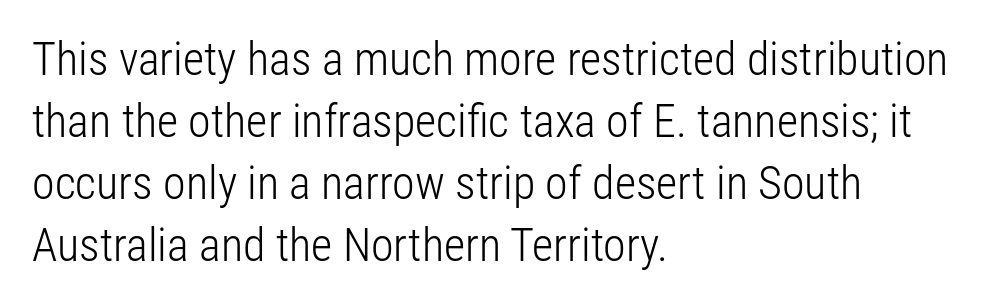
Style check: upright. The font is comparable to plain body text, perhaps lighter. The lines are quadded left. Each letter keeps its own natural width here, so spacing adapts to shape. Horizontal bands of white between lines are of average thickness. Is this a sans? Yes — the strokes have no serifs.
